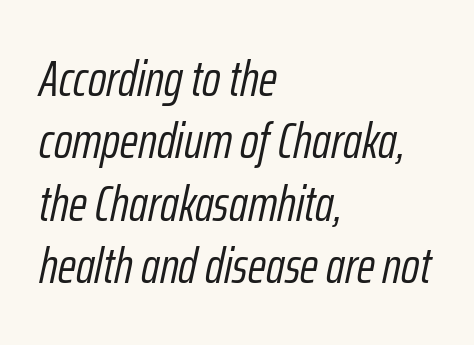
{"italic": "yes", "lean": "right", "slant_degrees": 12, "bold": "no", "weight": "light", "width": "condensed", "stroke_contrast": "low", "x_height": "medium", "monospaced": "no", "underline": "no", "align": "left", "line_spacing": "normal", "line_spacing_ratio": 1.25, "letter_spacing": "normal", "letter_spacing_em": 0.0, "glyph_px": 50}
